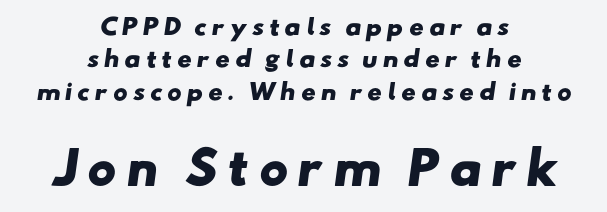
{"serif": "no", "bold": "yes", "weight": "heavy", "width": "wide", "stroke_contrast": "low", "x_height": "small", "monospaced": "no", "underline": "no", "align": "center", "line_spacing": "normal", "line_spacing_ratio": 1.47, "letter_spacing": "wide", "letter_spacing_em": 0.21, "larger_block": "second", "size_ratio": 2.0, "glyph_px": 44}
